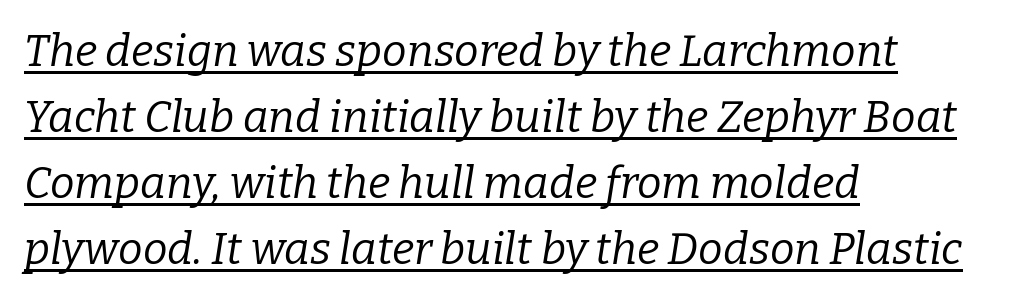
Q: Is the text bold? A: No.
Q: Is the text italic (slanted)? A: Yes, it leans right by about 9 degrees.
Q: Is the typeface a serif or a sans-serif typeface? A: Serif.
Q: Is the text underlined? A: Yes.
Q: How is the paragraph aligned? A: Left-aligned.
Q: Is the spacing between letters normal or unusually wide? A: Normal.
Q: Is the spacing between lines tight, normal or loose? A: Normal.
Q: Width (condensed, normal, or wide)? A: Normal.
Q: Stroke contrast? A: Low.
Q: x-height? A: Medium.
Q: Monospaced? A: No.
